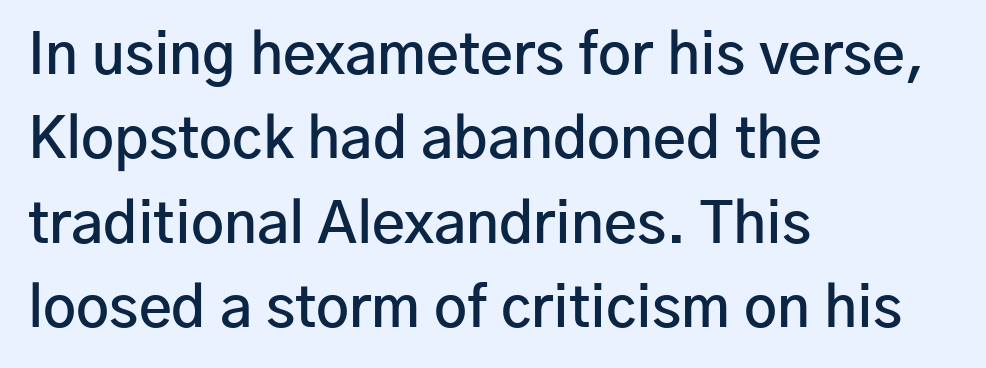
This rendering employs a face without finishing strokes, i.e., a sans-serif. These words are printed semibold, heavier than regular yet not bold. Proportional: the letters do not fall into vertical columns. These lines are set flush left with a ragged right edge. The specimen omits any rule beneath the text block's lines. Here the glyphs are tracked normally, forming tight word shapes.
